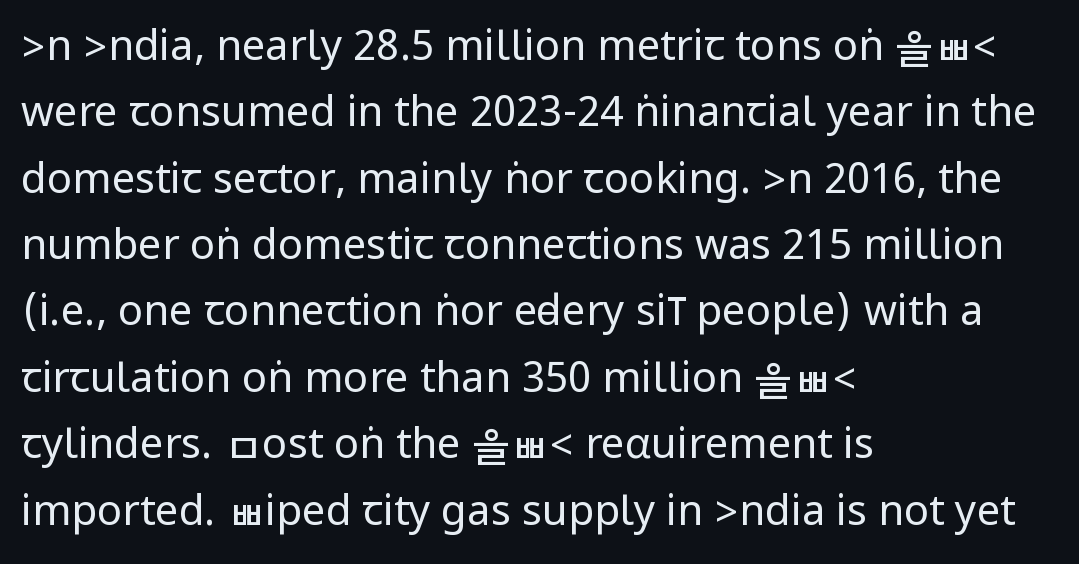
Q: Is the text bold? A: No.
Q: Is the text italic (slanted)? A: No, it is upright.
Q: Is the typeface a serif or a sans-serif typeface? A: Sans-serif.
Q: Is the text underlined? A: No.
Q: How is the paragraph aligned? A: Left-aligned.
Q: Is the spacing between letters normal or unusually wide? A: Normal.
Q: Is the spacing between lines tight, normal or loose? A: Normal.
Q: Width (condensed, normal, or wide)? A: Condensed.
Q: Stroke contrast? A: Low.
